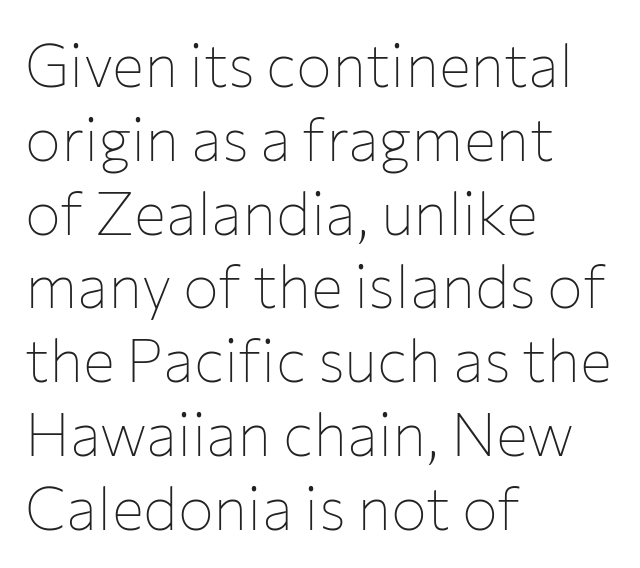
The image shows 60 px thin sans-serif type, upright; set left-aligned, line spacing 1.23x, normal letter spacing, not underlined; low stroke contrast and a medium x-height.
